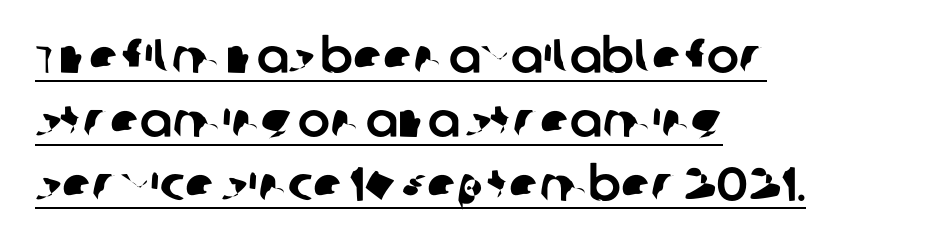
A normal amount of white space separates one row of letters from the next. The passage shown has conventional tracking throughout. Do the characters align in a grid? No, the font is proportional. Is this a sans? Yes — the strokes have no serifs. Does a line run under the words? Yes, clearly. Typeset ragged right — the left edge is the straight one.
